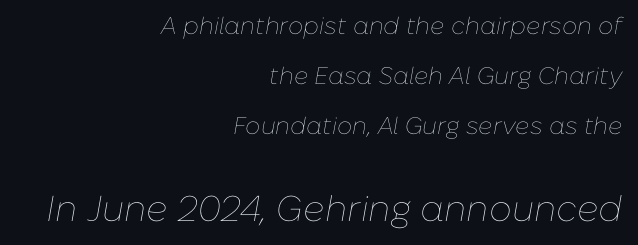
The image shows 36 px thin type, italic (leaning right); set right-aligned, loose line spacing (2.08x), normal letter spacing, not underlined; the second (bottom) block is 1.5x larger; low stroke contrast and a medium x-height.
